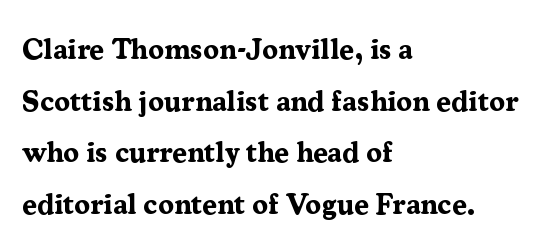
The image shows 29 px bold serif type, upright; set left-aligned, line spacing 1.78x, normal letter spacing, not underlined; medium stroke contrast and a medium x-height.
